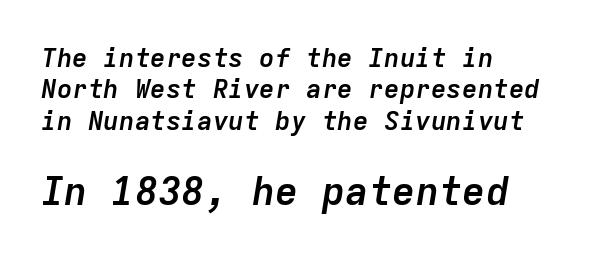
Q: Is the text bold? A: Yes.
Q: Is the text italic (slanted)? A: Yes, it leans right by about 9 degrees.
Q: Is the text underlined? A: No.
Q: How is the paragraph aligned? A: Left-aligned.
Q: Is the spacing between letters normal or unusually wide? A: Normal.
Q: Which block of text is set in a larger size, the first (top) or the second (bottom)? A: The second (bottom) one.
Q: Width (condensed, normal, or wide)? A: Normal.
Q: Stroke contrast? A: Low.
Q: x-height? A: Medium.
Q: Monospaced? A: Yes.
